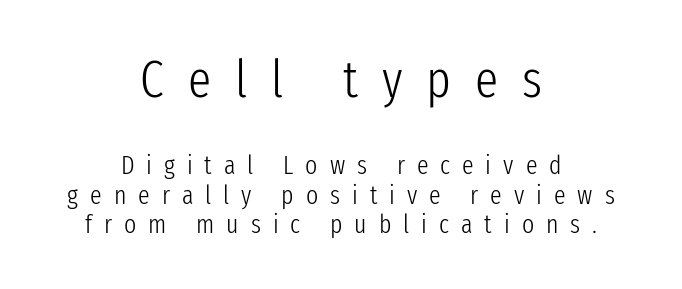
{"serif": "no", "italic": "no", "bold": "no", "weight": "light", "width": "condensed", "stroke_contrast": "low", "x_height": "medium", "monospaced": "no", "underline": "no", "align": "center", "line_spacing": "tight", "line_spacing_ratio": 1.14, "letter_spacing": "wide", "letter_spacing_em": 0.46, "larger_block": "first", "size_ratio": 2.0, "glyph_px": 52}
